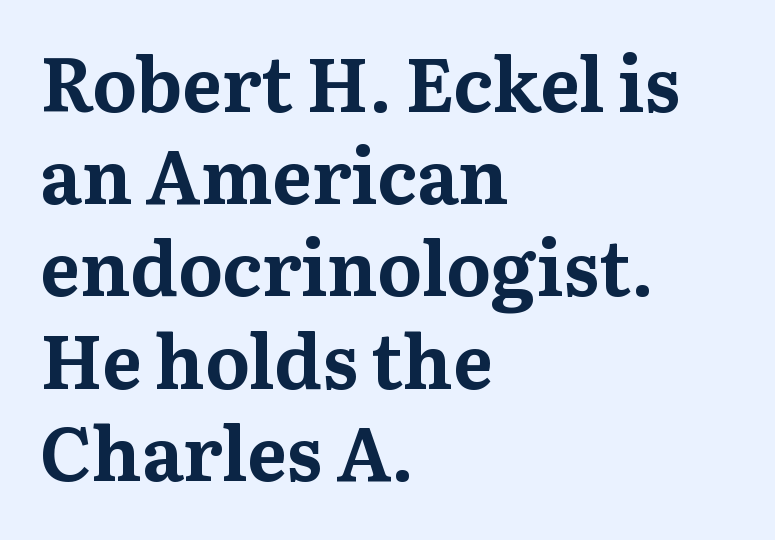
{"serif": "yes", "italic": "no", "bold": "yes", "weight": "bold", "width": "normal", "stroke_contrast": "medium", "x_height": "medium", "monospaced": "no", "underline": "no", "align": "left", "line_spacing_ratio": 1.23, "letter_spacing": "normal", "letter_spacing_em": 0.0, "glyph_px": 75}
